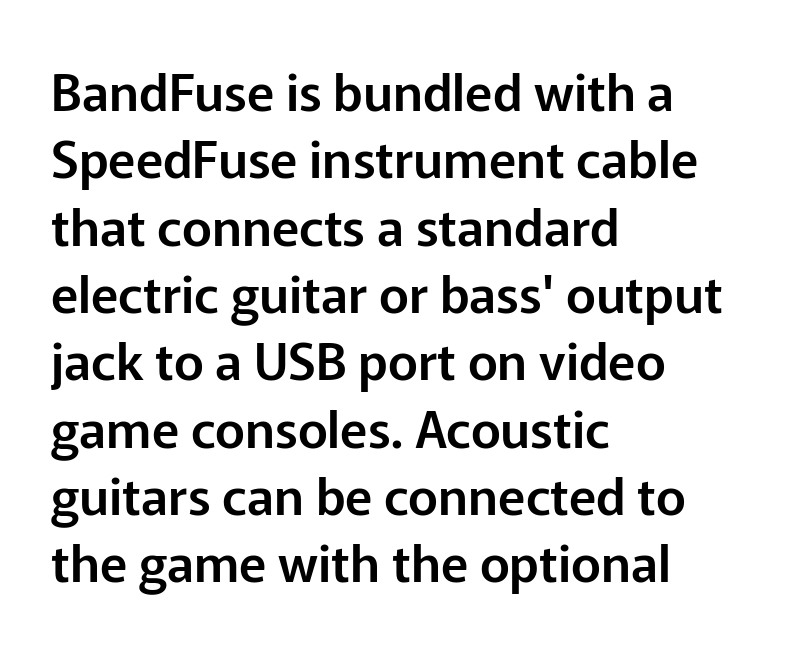
{"serif": "no", "italic": "no", "width": "normal", "stroke_contrast": "low", "x_height": "medium", "monospaced": "no", "underline": "no", "align": "left", "line_spacing": "normal", "line_spacing_ratio": 1.32, "letter_spacing": "normal", "letter_spacing_em": 0.0, "glyph_px": 51}
